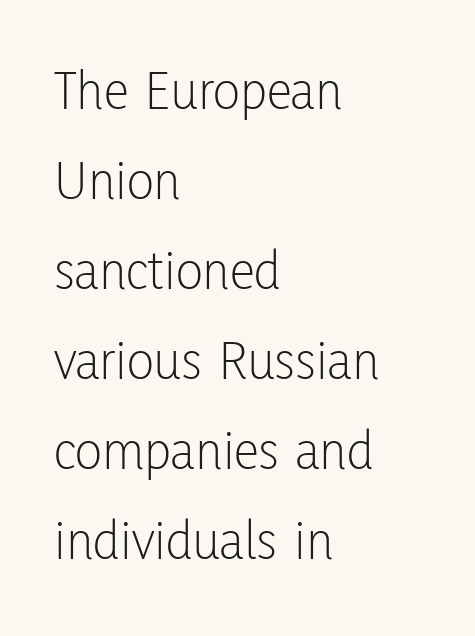
The image shows 57 px light, condensed sans-serif type, upright; set left-aligned, normal line spacing (1.58x), normal letter spacing, not underlined; low stroke contrast and a medium x-height.
